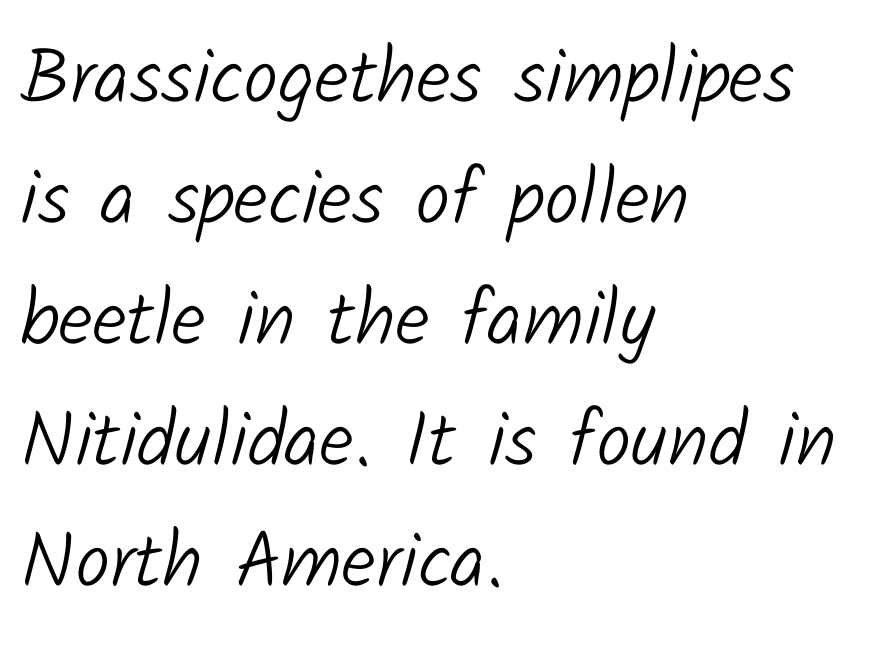
Q: Is the text bold? A: No.
Q: Is the typeface a serif or a sans-serif typeface? A: Sans-serif.
Q: Is the text underlined? A: No.
Q: How is the paragraph aligned? A: Left-aligned.
Q: Is the spacing between letters normal or unusually wide? A: Normal.
Q: Is the spacing between lines tight, normal or loose? A: Normal.
Q: Width (condensed, normal, or wide)? A: Normal.
Q: Stroke contrast? A: Low.
Q: x-height? A: Medium.
Q: Monospaced? A: No.
